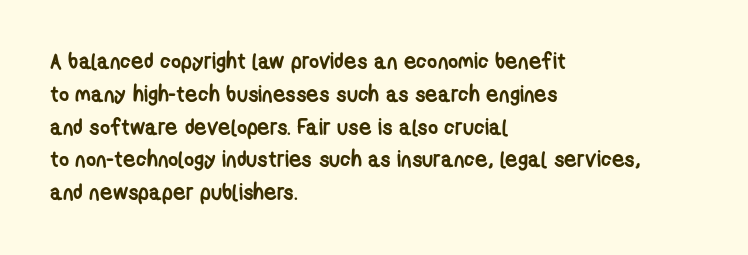
{"bold": "yes", "underline": "no", "align": "left", "line_spacing": "normal", "line_spacing_ratio": 1.49, "letter_spacing": "normal", "letter_spacing_em": 0.0, "glyph_px": 22}
